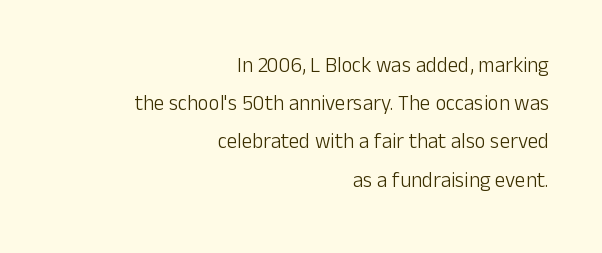
Q: Is the text bold? A: No.
Q: Is the text italic (slanted)? A: No, it is upright.
Q: Is the text underlined? A: No.
Q: How is the paragraph aligned? A: Right-aligned.
Q: Is the spacing between letters normal or unusually wide? A: Normal.
